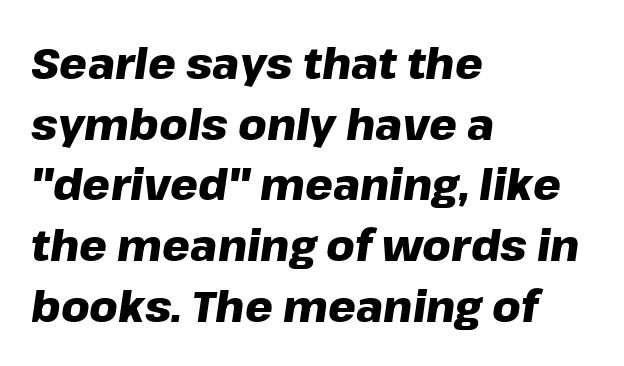
The specimen omits any rule beneath the text block's lines. Rows of type keep a routine distance in the vertical direction. The passage shown is emphatically bold. This sample has the flowing, uneven cadence of proportional lettering. Rendered with sloped, italic letterforms. Reading down the block, your eye returns to a fixed left position each line.
